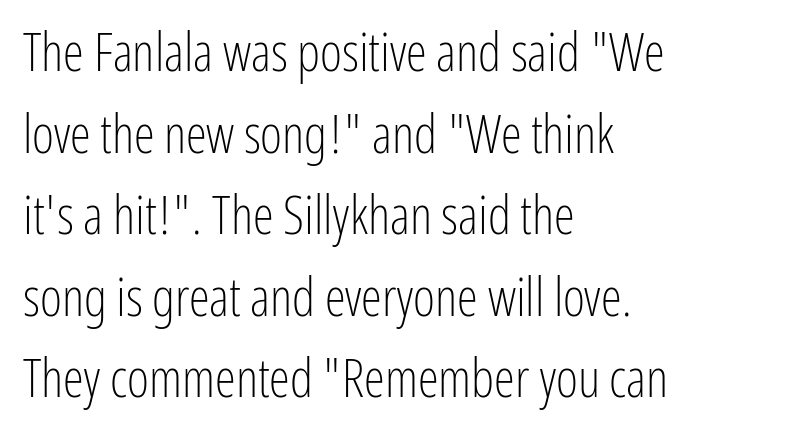
{"serif": "no", "italic": "no", "bold": "no", "weight": "light", "width": "condensed", "stroke_contrast": "low", "x_height": "medium", "monospaced": "no", "underline": "no", "align": "left", "line_spacing": "normal", "line_spacing_ratio": 1.54, "letter_spacing": "normal", "letter_spacing_em": 0.0, "glyph_px": 53}
